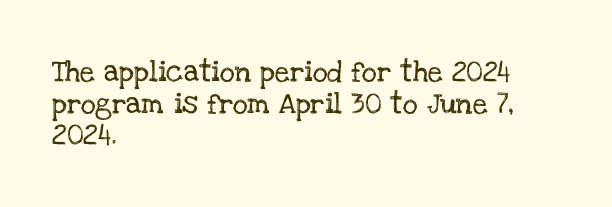
{"italic": "no", "underline": "no", "align": "left", "line_spacing": "normal", "line_spacing_ratio": 1.51, "letter_spacing": "normal", "letter_spacing_em": 0.0, "glyph_px": 21}
